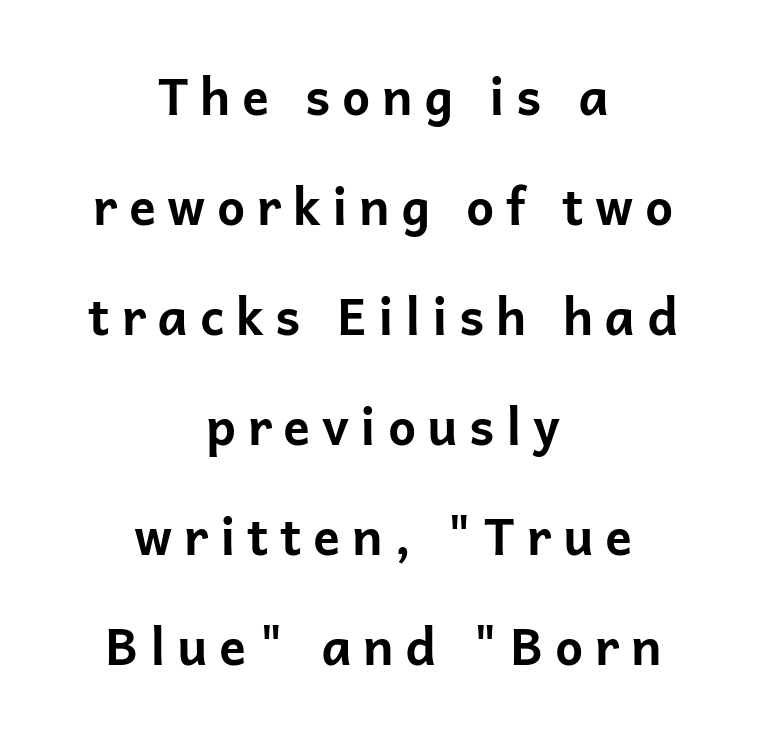
Q: Is the text bold? A: Yes.
Q: Is the text italic (slanted)? A: No, it is upright.
Q: Is the typeface a serif or a sans-serif typeface? A: Sans-serif.
Q: Is the text underlined? A: No.
Q: How is the paragraph aligned? A: Centered.
Q: Is the spacing between letters normal or unusually wide? A: Unusually wide.
Q: Is the spacing between lines tight, normal or loose? A: Loose.
Q: Width (condensed, normal, or wide)? A: Normal.
Q: Stroke contrast? A: Low.
Q: x-height? A: Medium.
Q: Monospaced? A: No.
